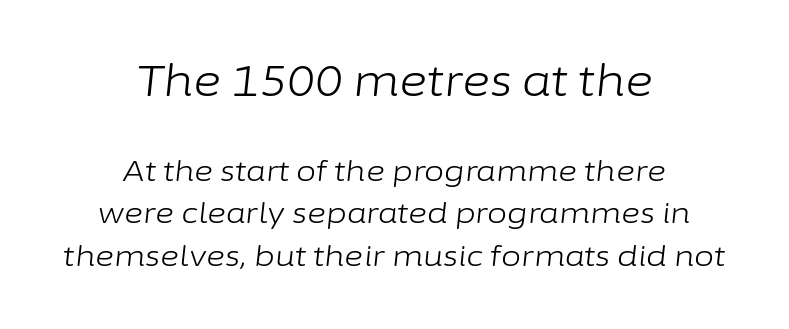
Look at the tracking — it's just the regular setting, nothing added. Whoever set this chose a conventional vertical rhythm. The letters advance in unequal steps, a hallmark of proportional type. Size contrast runs from large at the top to small at the bottom. Every row of glyphs is offset so its center matches the block's center.
